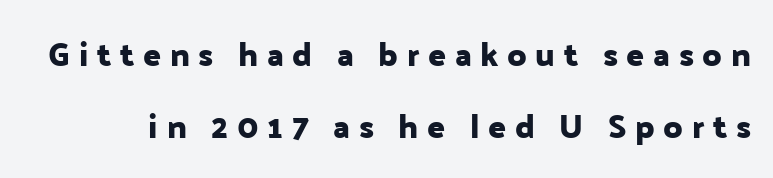
The image shows 33 px sans-serif type, upright; set loose line spacing (2.19x), unusually wide letter spacing (+0.26 em), not underlined; low stroke contrast and a medium x-height.
